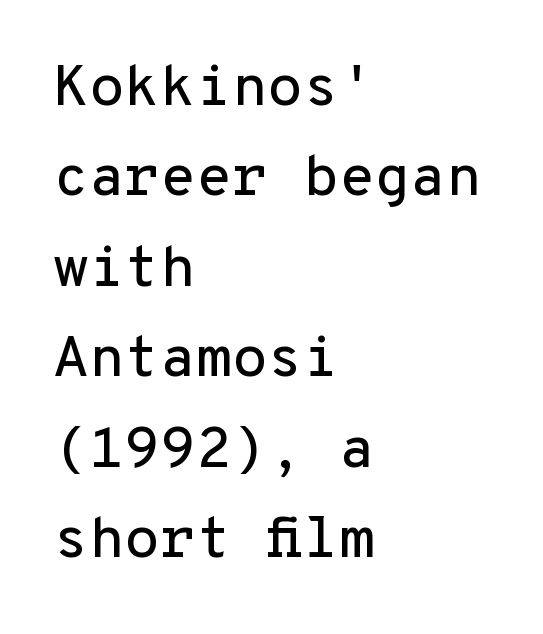
Q: Is the text italic (slanted)? A: No, it is upright.
Q: Is the typeface a serif or a sans-serif typeface? A: Sans-serif.
Q: Is the text underlined? A: No.
Q: How is the paragraph aligned? A: Left-aligned.
Q: Is the spacing between letters normal or unusually wide? A: Normal.
Q: Is the spacing between lines tight, normal or loose? A: Normal.
Q: Width (condensed, normal, or wide)? A: Normal.
Q: Stroke contrast? A: Low.
Q: x-height? A: Medium.
Q: Monospaced? A: Yes.
